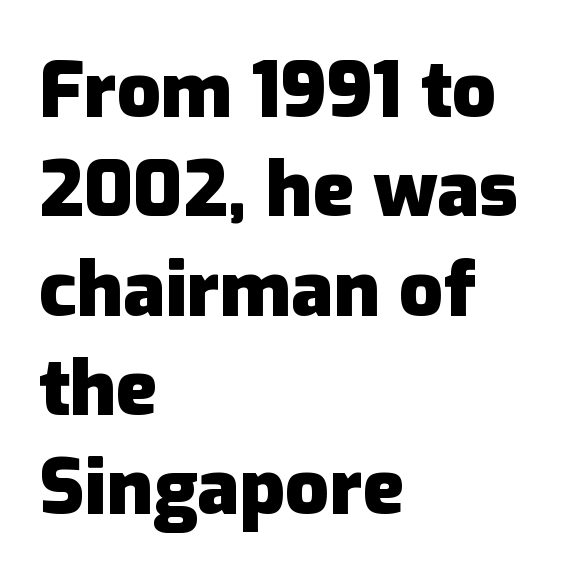
The image shows 77 px heavy sans-serif type, upright; set left-aligned, normal line spacing (1.29x), normal letter spacing, not underlined; low stroke contrast and a medium x-height.
